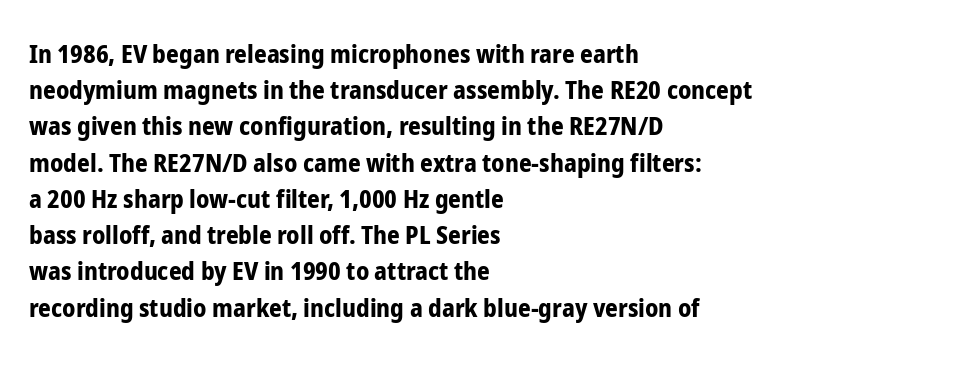
Q: Is the text bold? A: Yes.
Q: Is the text italic (slanted)? A: No, it is upright.
Q: Is the text underlined? A: No.
Q: How is the paragraph aligned? A: Left-aligned.
Q: Is the spacing between letters normal or unusually wide? A: Normal.
Q: Is the spacing between lines tight, normal or loose? A: Normal.
